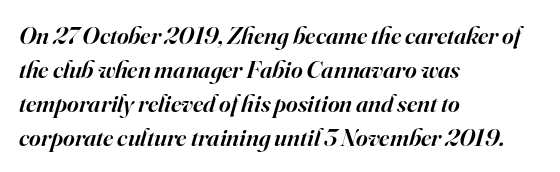
{"italic": "yes", "lean": "right", "slant_degrees": 16, "bold": "semi", "underline": "no", "align": "left", "line_spacing": "normal", "line_spacing_ratio": 1.36, "letter_spacing": "normal", "letter_spacing_em": 0.0, "glyph_px": 25}
